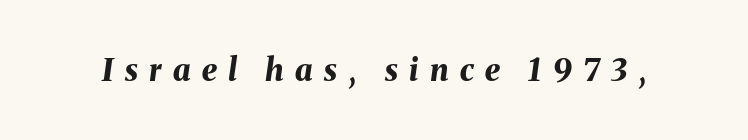
Someone cranked the tracking dial way up on this one. Nobody drew a line under any word here. This sample has the flowing, uneven cadence of proportional lettering. These lines were composed using italics. Each glyph is drawn with heavy, bold strokes.
